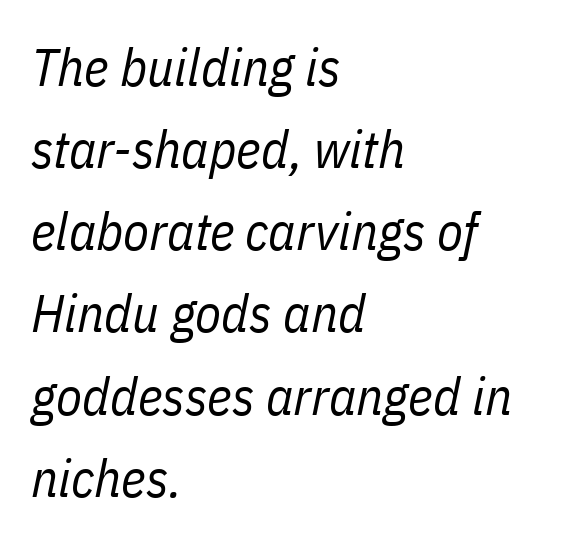
The image shows 53 px regular-weight, condensed type, italic (leaning right); set left-aligned, normal line spacing (1.55x), normal letter spacing, not underlined; low stroke contrast and a medium x-height.
